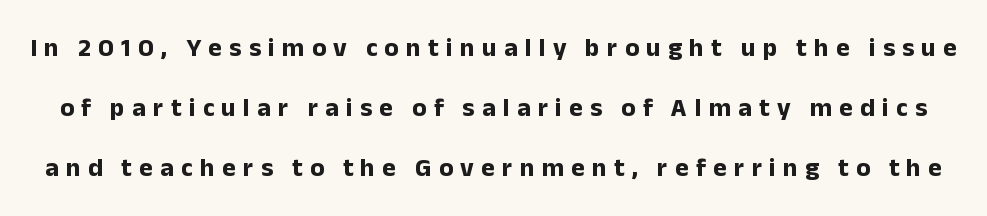
{"italic": "no", "bold": "yes", "underline": "no", "line_spacing": "loose", "line_spacing_ratio": 2.3, "letter_spacing": "wide", "letter_spacing_em": 0.28, "glyph_px": 26}
